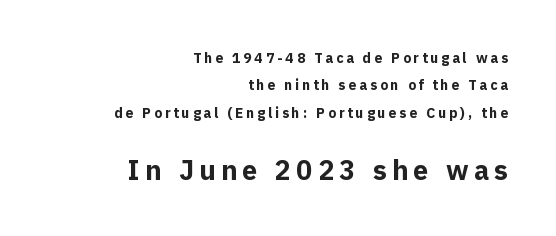
The paragraph has a hard right edge and a soft left edge. Scale increases going downward across the two blocks. This block would shrink considerably if given ordinary leading; it's expanded now. How heavy is the stroke? Heavy — this is a bold.
